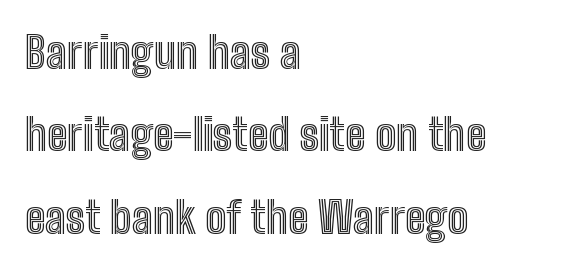
Q: Is the text italic (slanted)? A: No, it is upright.
Q: Is the text underlined? A: No.
Q: How is the paragraph aligned? A: Left-aligned.
Q: Is the spacing between letters normal or unusually wide? A: Normal.
Q: Width (condensed, normal, or wide)? A: Condensed.
Q: x-height? A: Medium.
Q: Monospaced? A: No.
